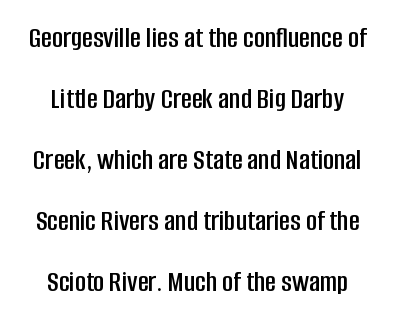
Q: Is the text italic (slanted)? A: No, it is upright.
Q: Is the typeface a serif or a sans-serif typeface? A: Sans-serif.
Q: Is the text underlined? A: No.
Q: How is the paragraph aligned? A: Centered.
Q: Is the spacing between letters normal or unusually wide? A: Normal.
Q: Is the spacing between lines tight, normal or loose? A: Loose.
Q: Width (condensed, normal, or wide)? A: Condensed.
Q: Stroke contrast? A: Low.
Q: x-height? A: Large.
Q: Monospaced? A: No.
